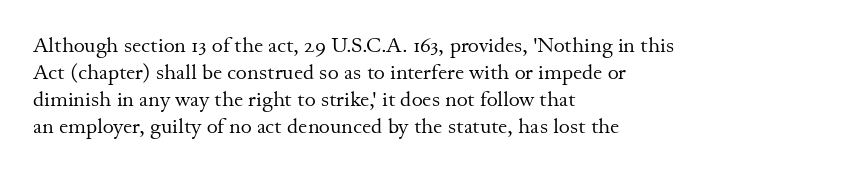
The image shows 21 px text type, upright; set left-aligned, normal line spacing (1.28x), normal letter spacing, not underlined.
